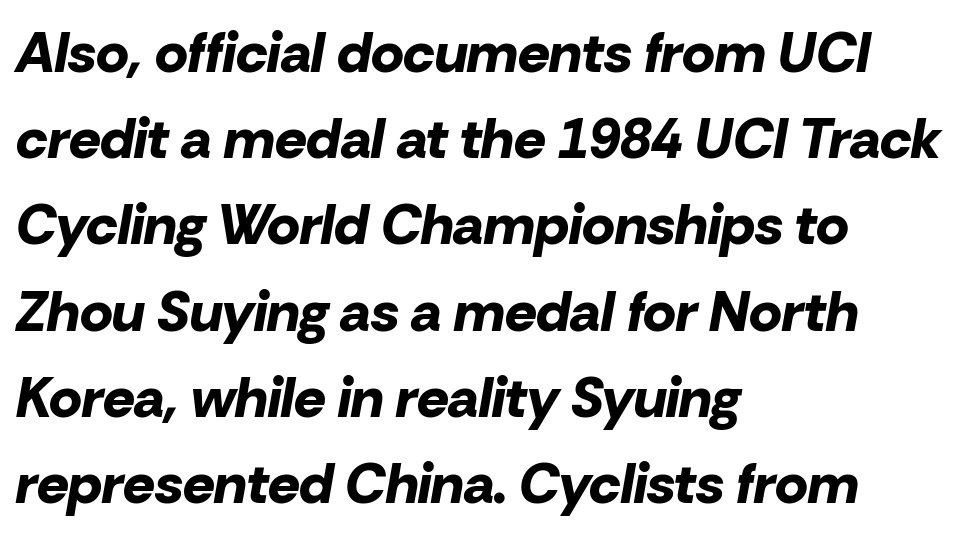
Look at the stroke-to-counter ratio: heavy, a bold. Vertically, the passage feels balanced, rows spaced as you'd expect. These lines are rendered in a variable-pitch font. Style check: oblique. Each row of text sits above clean, open space. This rendering uses left alignment, leaving the right contour irregular.
